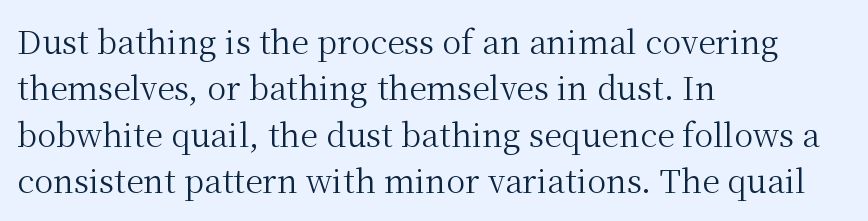
Varying glyph widths throughout — classic text-font behaviour. The passage shown is not underscored anywhere. To sum up the face: it has serifs. The paragraph has a hard left edge and a soft right edge. The designer left line spacing at the default. Tracking value appears to be zero — textbook default spacing.
